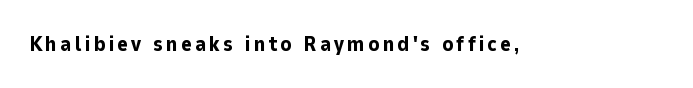
{"italic": "no", "bold": "yes", "underline": "no", "glyph_px": 21}
